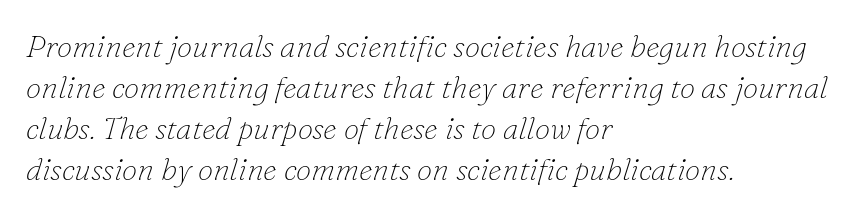
{"serif": "yes", "italic": "yes", "lean": "right", "slant_degrees": 16, "bold": "no", "weight": "thin", "width": "normal", "stroke_contrast": "low", "x_height": "small", "monospaced": "no", "underline": "no", "align": "left", "line_spacing": "normal", "line_spacing_ratio": 1.32, "letter_spacing": "normal", "letter_spacing_em": 0.0, "glyph_px": 31}
